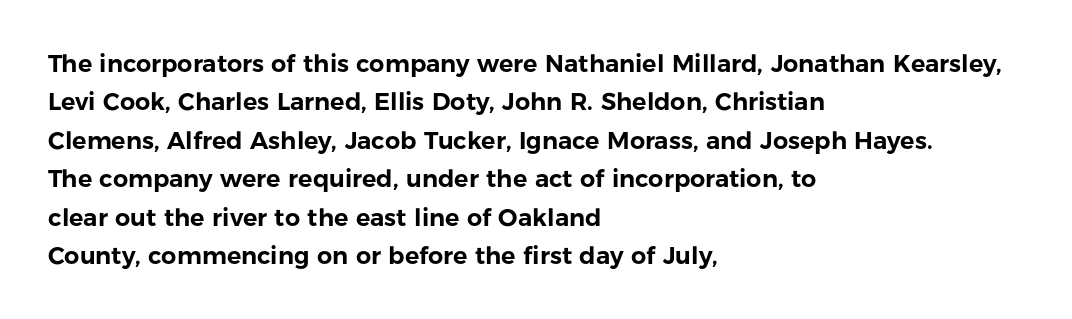
{"italic": "no", "underline": "no", "align": "left", "line_spacing": "normal", "line_spacing_ratio": 1.6, "letter_spacing": "normal", "letter_spacing_em": 0.0, "glyph_px": 24}
